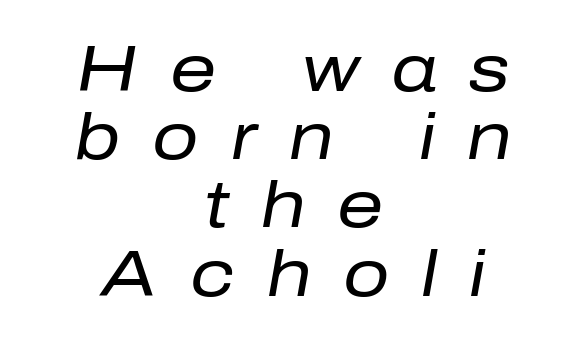
The face used here is proportionally spaced, like ordinary book or web type. In terms of letterspacing, this is a distinctly airy, spread setting. The lines are quadded center. In terms of leading, this rendering errs on the cramped side. Italic: yes, the glyphs are oblique. Check under the words: just untouched page.
